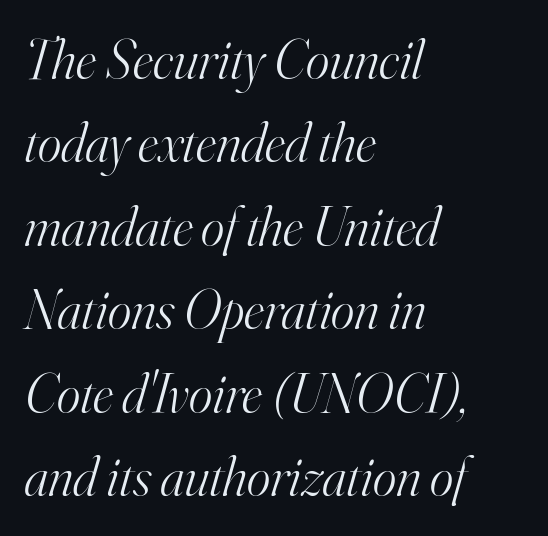
The image shows 56 px light serif type, italic (leaning right); set left-aligned, normal line spacing (1.49x), normal letter spacing, not underlined; high stroke contrast and a small x-height.
